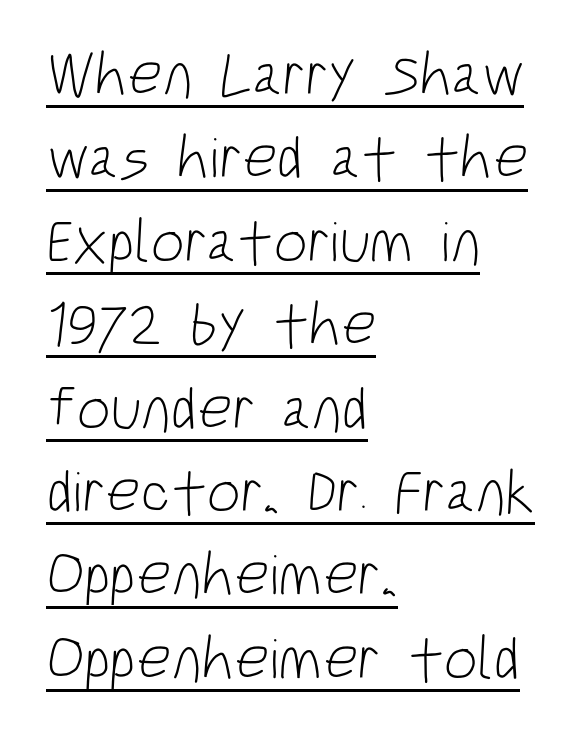
The image shows 60 px light, condensed sans-serif type; set left-aligned, normal line spacing (1.39x), normal letter spacing, underlined; low stroke contrast and a large x-height.
